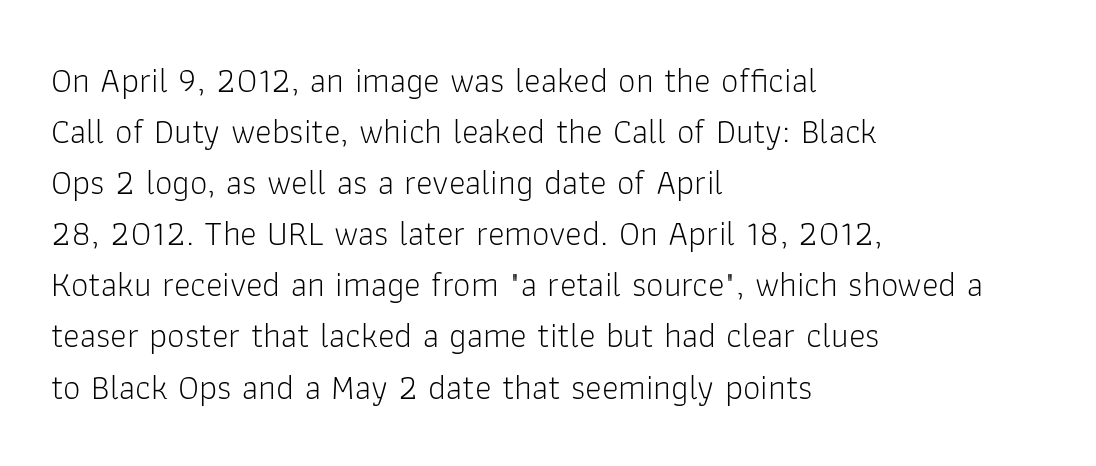
The image shows 35 px light sans-serif type, upright; set left-aligned, normal line spacing (1.46x), normal letter spacing, not underlined; low stroke contrast and a medium x-height.
